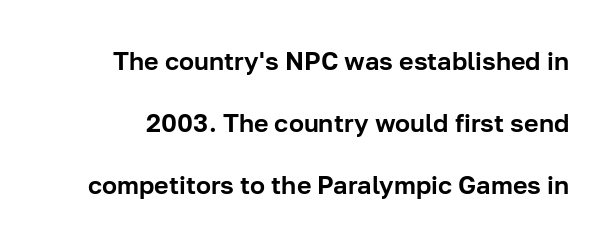
{"italic": "no", "underline": "no", "line_spacing": "loose", "line_spacing_ratio": 2.48, "letter_spacing": "normal", "letter_spacing_em": 0.0, "glyph_px": 25}
